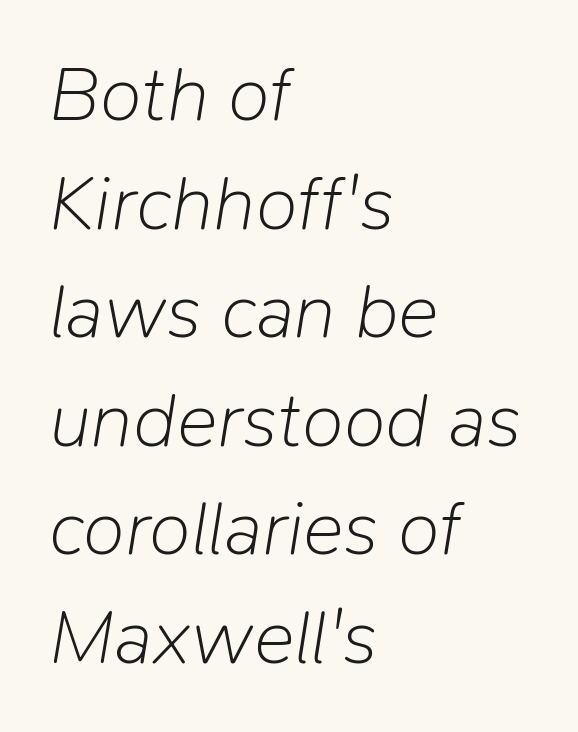
{"italic": "yes", "lean": "right", "slant_degrees": 9, "bold": "no", "weight": "light", "width": "normal", "stroke_contrast": "low", "x_height": "medium", "monospaced": "no", "underline": "no", "align": "left", "line_spacing": "normal", "line_spacing_ratio": 1.41, "letter_spacing": "normal", "letter_spacing_em": 0.0, "glyph_px": 77}
